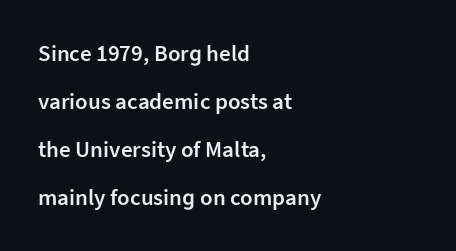
The image shows 23 px text type, upright; set left-aligned, loose line spacing (2.09x), normal letter spacing, not underlined.
